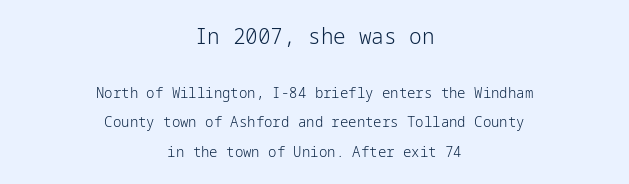
Q: Is the text bold? A: No.
Q: Is the text italic (slanted)? A: No, it is upright.
Q: Is the text underlined? A: No.
Q: How is the paragraph aligned? A: Centered.
Q: Is the spacing between letters normal or unusually wide? A: Normal.
Q: Is the spacing between lines tight, normal or loose? A: Loose.
Q: Which block of text is set in a larger size, the first (top) or the second (bottom)? A: The first (top) one.
